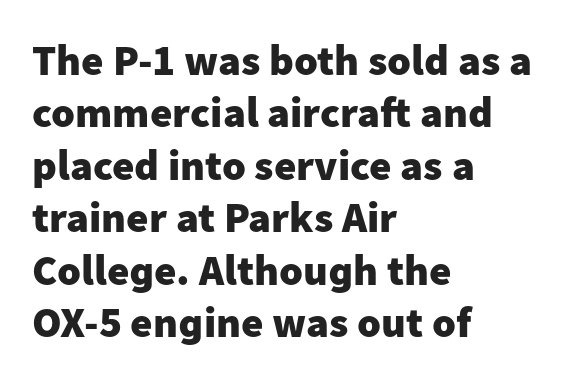
{"serif": "no", "italic": "no", "bold": "yes", "weight": "heavy", "width": "normal", "stroke_contrast": "low", "x_height": "medium", "monospaced": "no", "underline": "no", "align": "left", "line_spacing_ratio": 1.22, "letter_spacing": "normal", "letter_spacing_em": 0.0, "glyph_px": 43}
